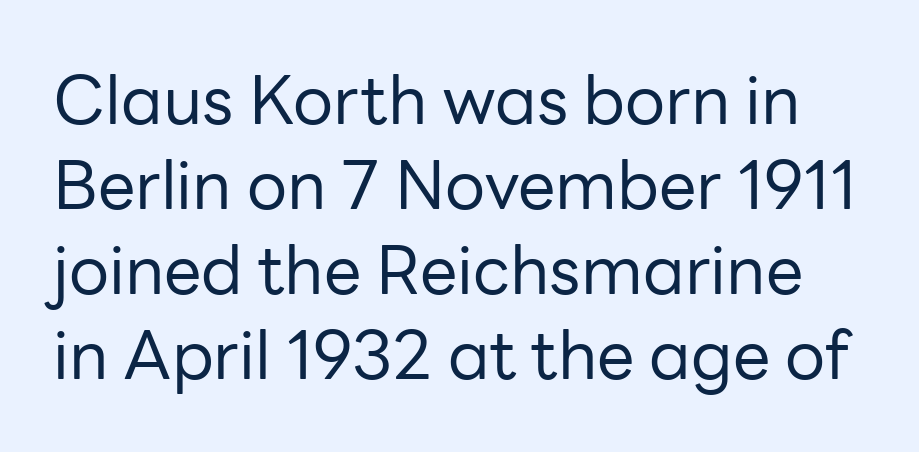
Q: Is the text bold? A: No.
Q: Is the text italic (slanted)? A: No, it is upright.
Q: Is the typeface a serif or a sans-serif typeface? A: Sans-serif.
Q: Is the text underlined? A: No.
Q: Is the spacing between letters normal or unusually wide? A: Normal.
Q: Is the spacing between lines tight, normal or loose? A: Normal.
Q: Width (condensed, normal, or wide)? A: Normal.
Q: Stroke contrast? A: Low.
Q: x-height? A: Medium.
Q: Monospaced? A: No.
